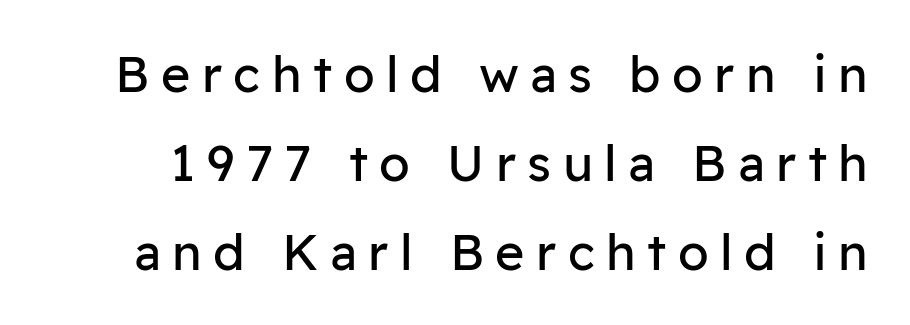
The image shows 50 px regular-weight sans-serif type, upright; set line spacing 1.78x, unusually wide letter spacing (+0.23 em), not underlined; low stroke contrast and a medium x-height.
